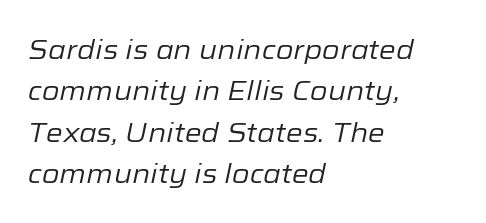
The compositor pushed each line to the left boundary. Baseline-to-baseline distance is the conventional proportion of letter height. The whole block is typeset with a tilt. The passage shown has conventional tracking throughout. Weight: not bold — regular or lighter.
